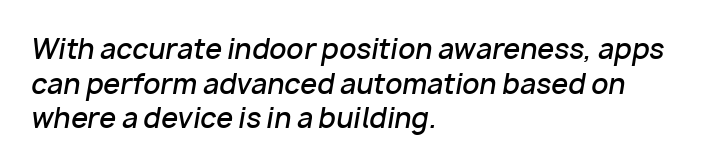
{"italic": "yes", "lean": "right", "slant_degrees": 10, "bold": "semi", "underline": "no", "align": "left", "line_spacing": "normal", "line_spacing_ratio": 1.28, "letter_spacing": "normal", "letter_spacing_em": 0.0, "glyph_px": 27}
